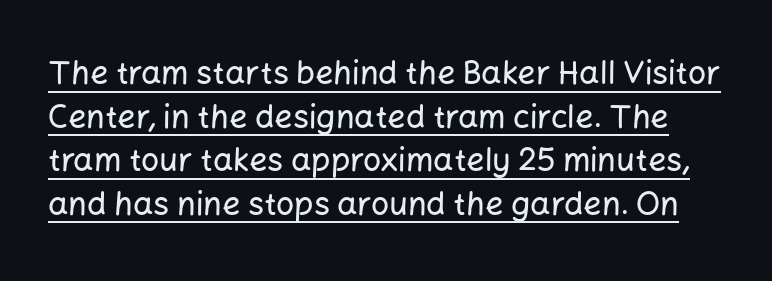
Letter spacing: default. The space between consecutive lines is moderate. Characters remain perfectly vertical along every line. Think of a printed novel: that variable character pitch is what you see here. You can see a thin bar hugging the bottom of the glyphs.
